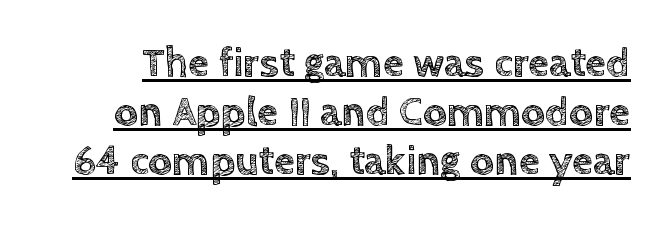
{"italic": "no", "width": "normal", "x_height": "large", "monospaced": "no", "underline": "yes", "line_spacing_ratio": 1.17, "letter_spacing": "normal", "letter_spacing_em": 0.0, "glyph_px": 42}
